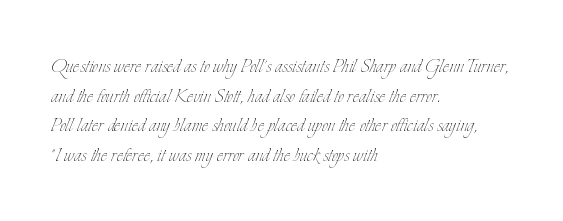
The image shows 24 px text type; set left-aligned, line spacing 1.23x, normal letter spacing, not underlined.
